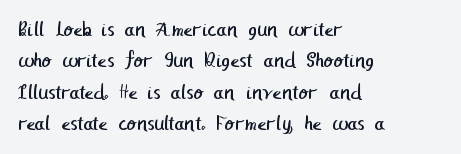
{"bold": "no", "underline": "no", "align": "left", "line_spacing": "normal", "line_spacing_ratio": 1.43, "letter_spacing": "normal", "letter_spacing_em": 0.0, "glyph_px": 22}
